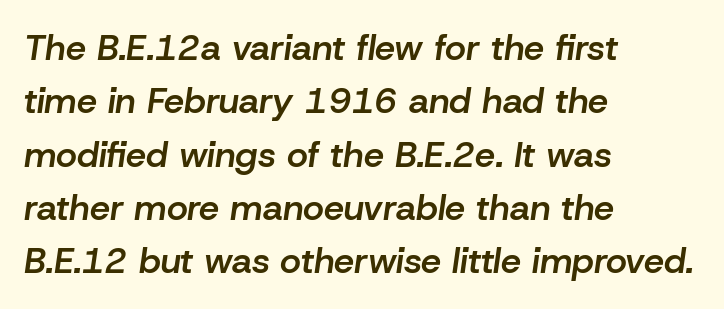
Stems and bowls a touch heavier than normal — semibold. Normally led — the rows are evenly, conventionally spaced. Observe the lean: these are italic letterforms. Beneath every word, the page is bare. This sample uses plain, unmodified letter spacing.
